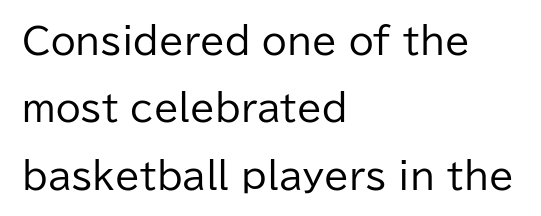
The image shows 36 px regular-weight sans-serif type, upright; set left-aligned, line spacing 1.87x, normal letter spacing, not underlined; low stroke contrast and a medium x-height.
